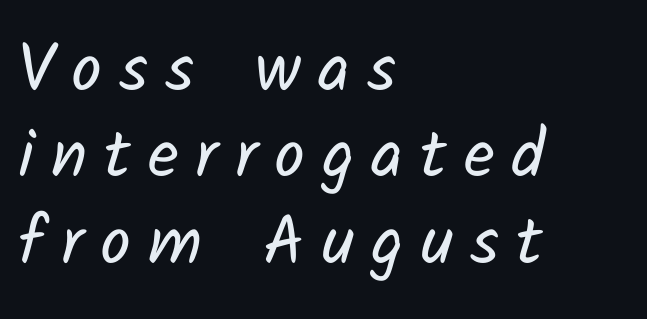
Does extra space separate the letters? Yes, quite a lot of it. A typesetter would call this proportional, since set widths differ per character. Leading matches the norm, producing a regular column. Honestly, there is no underline to notice here at all.
